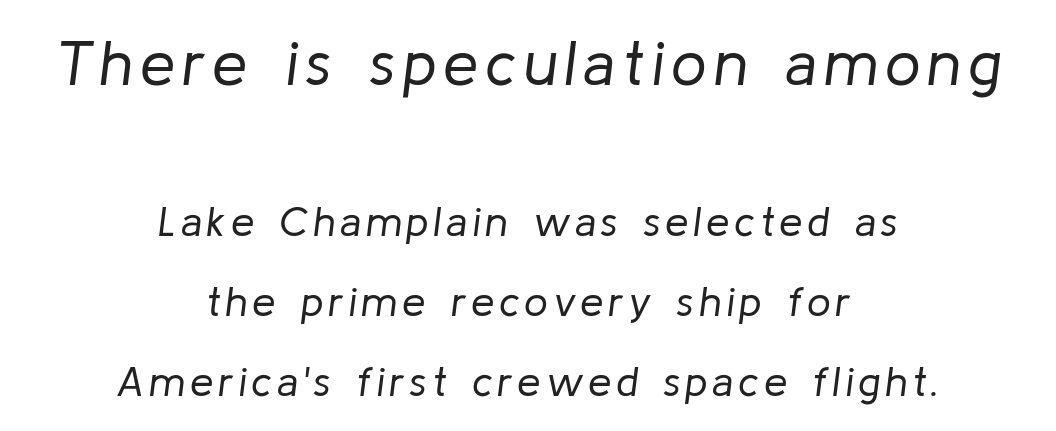
The image shows 63 px regular-weight type, italic (leaning right); set centered, loose line spacing (1.9x), not underlined; the first (top) block is 1.5x larger; low stroke contrast and a medium x-height.
